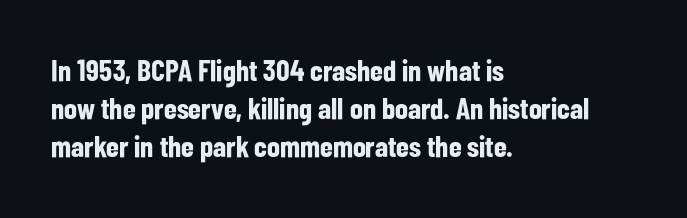
{"serif": "no", "italic": "no", "bold": "yes", "weight": "bold", "width": "condensed", "stroke_contrast": "low", "x_height": "medium", "monospaced": "no", "underline": "no", "align": "left", "line_spacing": "normal", "line_spacing_ratio": 1.27, "letter_spacing": "normal", "letter_spacing_em": 0.0, "glyph_px": 30}
